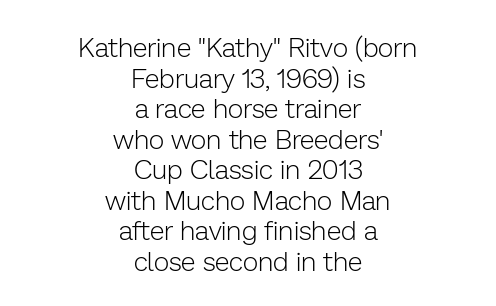
Q: Is the text bold? A: No.
Q: Is the text italic (slanted)? A: No, it is upright.
Q: Is the text underlined? A: No.
Q: How is the paragraph aligned? A: Centered.
Q: Is the spacing between letters normal or unusually wide? A: Normal.
Q: Is the spacing between lines tight, normal or loose? A: Tight.
